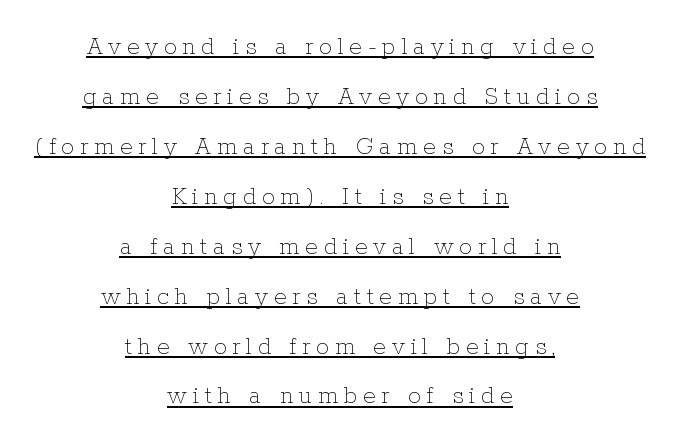
The image shows 26 px text type, upright; set centered, loose line spacing (1.92x), unusually wide letter spacing (+0.22 em), underlined.
